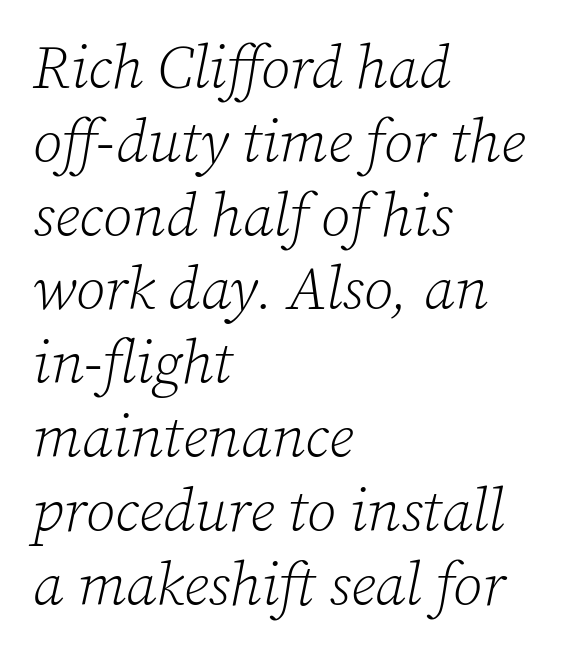
{"serif": "yes", "italic": "yes", "lean": "right", "slant_degrees": 12, "bold": "no", "weight": "light", "width": "normal", "stroke_contrast": "low", "x_height": "medium", "monospaced": "no", "underline": "no", "align": "left", "line_spacing_ratio": 1.23, "letter_spacing": "normal", "letter_spacing_em": 0.0, "glyph_px": 60}
